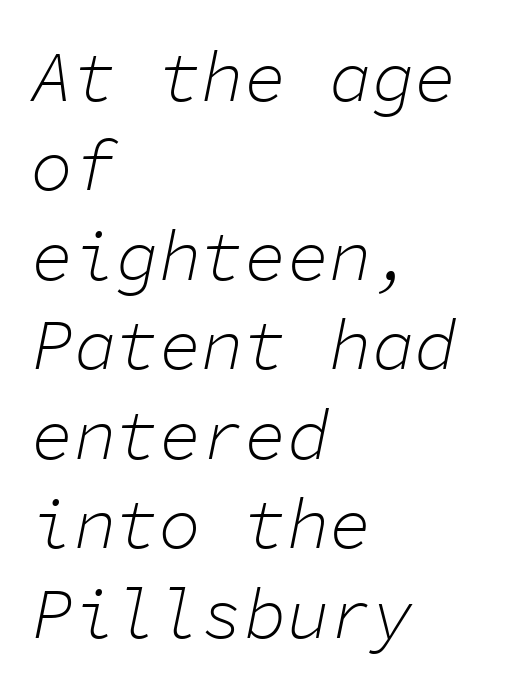
The image shows 71 px light type, italic (leaning right), monospaced; set left-aligned, normal line spacing (1.26x), normal letter spacing, not underlined; low stroke contrast and a medium x-height.
